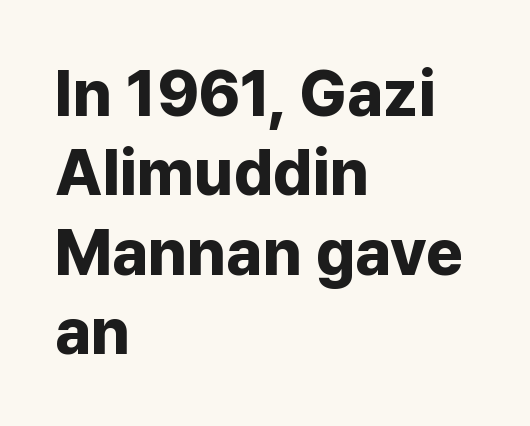
The image shows 64 px bold sans-serif type, upright; set left-aligned, line spacing 1.24x, normal letter spacing, not underlined; low stroke contrast and a medium x-height.
